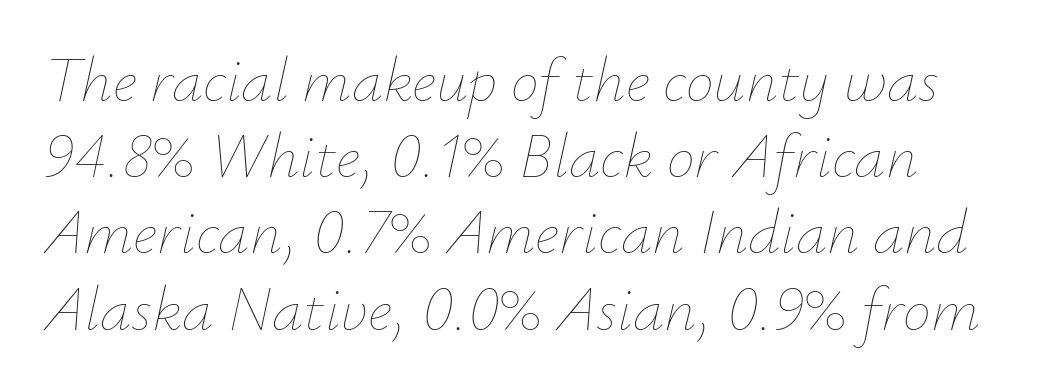
The image shows 63 px thin type, italic (leaning right); set line spacing 1.21x, normal letter spacing, not underlined; low stroke contrast and a small x-height.
